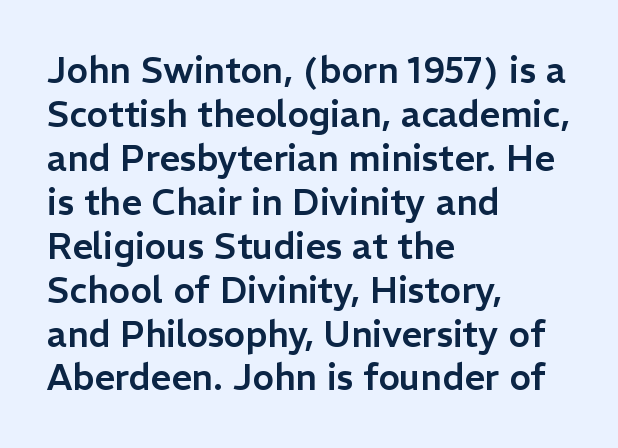
Q: Is the text italic (slanted)? A: No, it is upright.
Q: Is the typeface a serif or a sans-serif typeface? A: Sans-serif.
Q: Is the text underlined? A: No.
Q: How is the paragraph aligned? A: Left-aligned.
Q: Is the spacing between letters normal or unusually wide? A: Normal.
Q: Width (condensed, normal, or wide)? A: Normal.
Q: Stroke contrast? A: Low.
Q: x-height? A: Medium.
Q: Monospaced? A: No.
